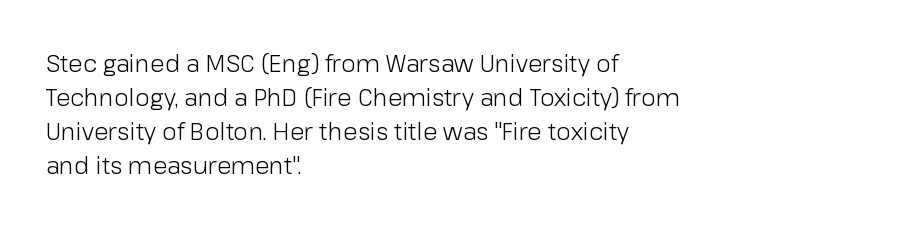
Just letters on the line, the space beneath them empty. The lines sit at an ordinary, default distance from one another. Reading down the block, your eye returns to a fixed left position each line. Think standard paragraph weight, or any step lighter than that.
